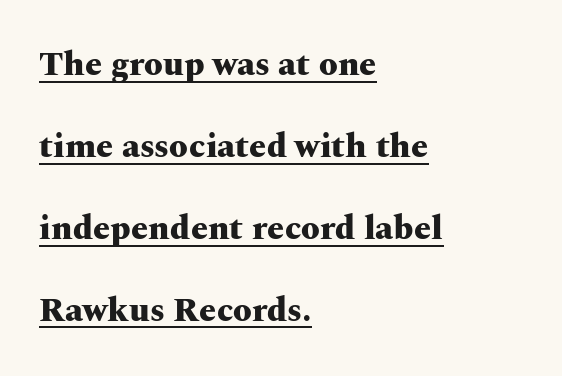
The image shows 34 px heavy, wide serif type, upright; set left-aligned, loose line spacing (2.41x), normal letter spacing, underlined; medium stroke contrast and a medium x-height.
